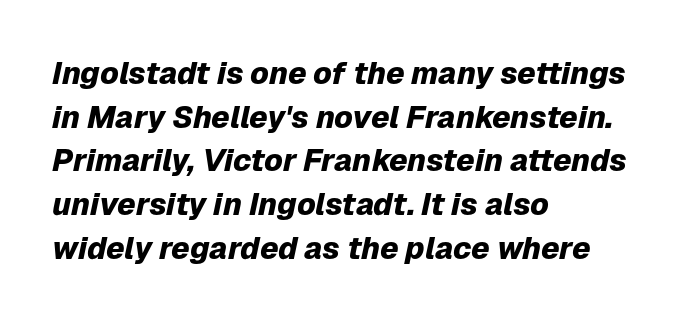
Q: Is the text bold? A: Yes.
Q: Is the text italic (slanted)? A: Yes, it leans right by about 12 degrees.
Q: Is the text underlined? A: No.
Q: How is the paragraph aligned? A: Left-aligned.
Q: Is the spacing between letters normal or unusually wide? A: Normal.
Q: Is the spacing between lines tight, normal or loose? A: Normal.
Q: Width (condensed, normal, or wide)? A: Normal.
Q: Stroke contrast? A: Low.
Q: x-height? A: Medium.
Q: Monospaced? A: No.
